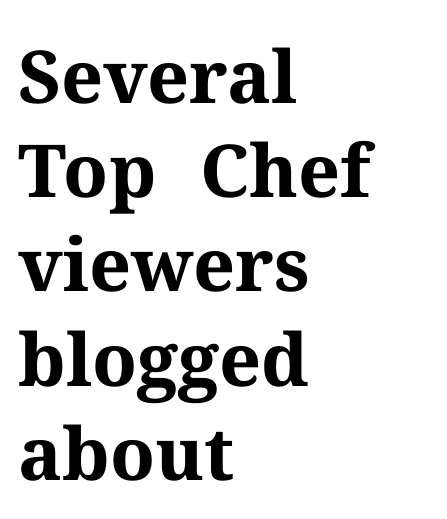
The rendering keeps characters at their native spacing. The lettering holds an erect, upright posture throughout. Note: serifs present on the glyphs. Alignment: flush left. The string is rendered with underlining switched off.
